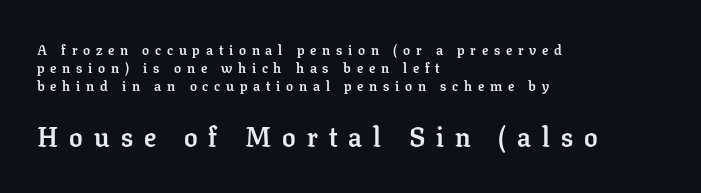
{"italic": "no", "bold": "yes", "underline": "no", "align": "left", "line_spacing": "normal", "line_spacing_ratio": 1.27, "letter_spacing": "wide", "letter_spacing_em": 0.41, "larger_block": "second", "size_ratio": 1.93, "glyph_px": 27}
